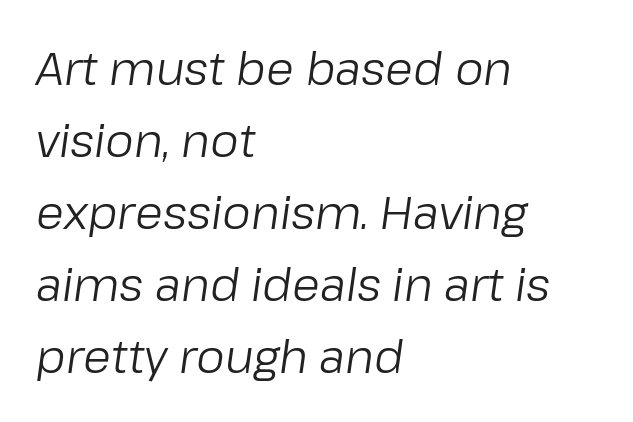
The image shows 45 px regular-weight type, italic (leaning right); set left-aligned, normal line spacing (1.6x), normal letter spacing, not underlined; low stroke contrast and a medium x-height.
